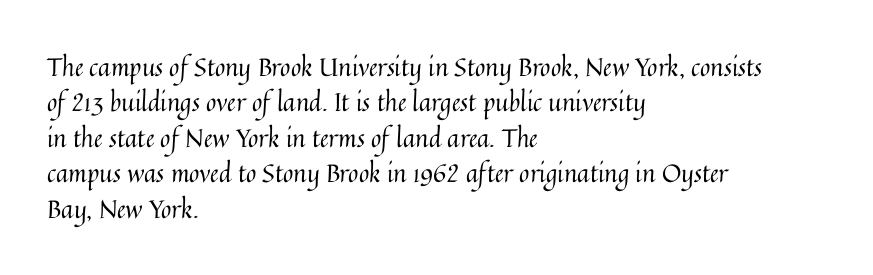
{"bold": "no", "underline": "no", "align": "left", "line_spacing": "normal", "line_spacing_ratio": 1.42, "letter_spacing": "normal", "letter_spacing_em": 0.0, "glyph_px": 25}
